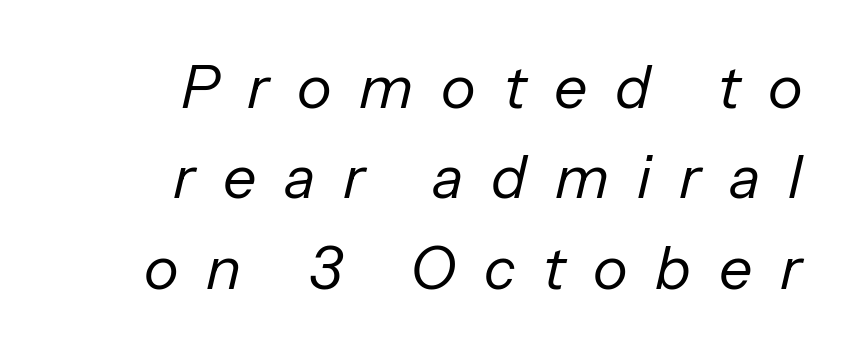
Q: Is the text bold? A: No.
Q: Is the text italic (slanted)? A: Yes, it leans right by about 13 degrees.
Q: Is the text underlined? A: No.
Q: How is the paragraph aligned? A: Right-aligned.
Q: Is the spacing between letters normal or unusually wide? A: Unusually wide.
Q: Is the spacing between lines tight, normal or loose? A: Normal.
Q: Width (condensed, normal, or wide)? A: Normal.
Q: Stroke contrast? A: Low.
Q: x-height? A: Medium.
Q: Monospaced? A: No.
